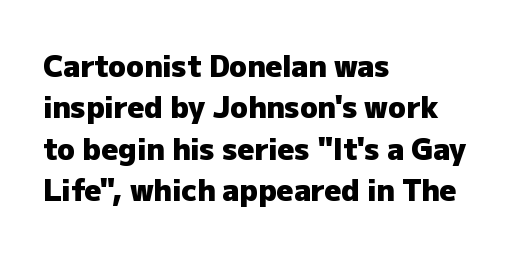
{"serif": "no", "italic": "no", "bold": "yes", "weight": "heavy", "width": "normal", "stroke_contrast": "low", "x_height": "medium", "monospaced": "no", "underline": "no", "align": "left", "line_spacing": "normal", "line_spacing_ratio": 1.43, "letter_spacing": "normal", "letter_spacing_em": 0.0, "glyph_px": 29}
